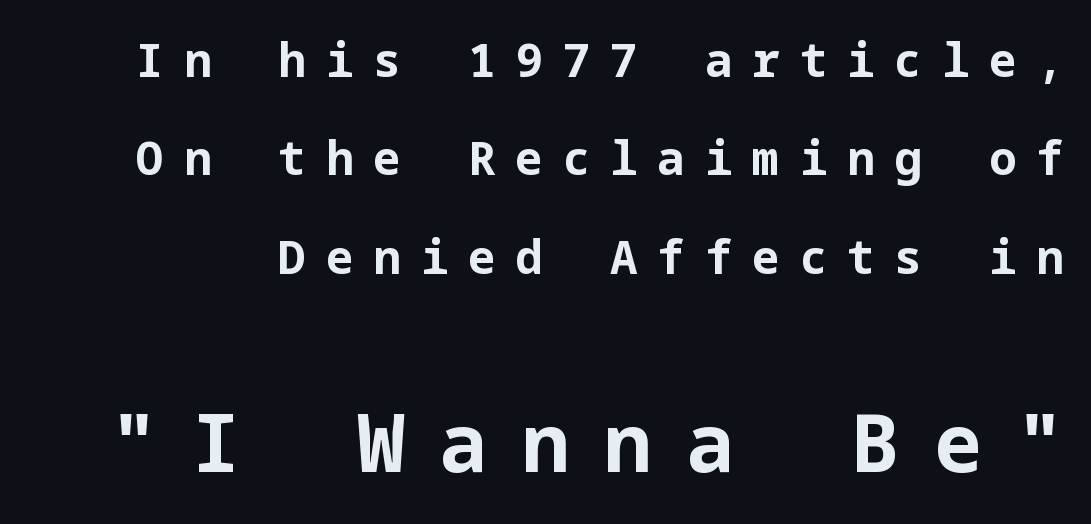
Q: Is the text bold? A: Yes.
Q: Is the text italic (slanted)? A: No, it is upright.
Q: Is the typeface a serif or a sans-serif typeface? A: Sans-serif.
Q: Is the text underlined? A: No.
Q: Is the spacing between letters normal or unusually wide? A: Unusually wide.
Q: Is the spacing between lines tight, normal or loose? A: Loose.
Q: Which block of text is set in a larger size, the first (top) or the second (bottom)? A: The second (bottom) one.
Q: Width (condensed, normal, or wide)? A: Normal.
Q: Stroke contrast? A: Low.
Q: x-height? A: Medium.
